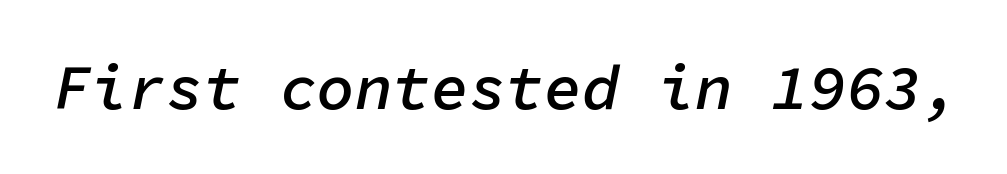
The text carries the slant typical of an italic or oblique font. The face used here is monospaced, like something from a code editor. The space directly below the letters is spotless. Caption: semibold face, moderately heavy strokes.
